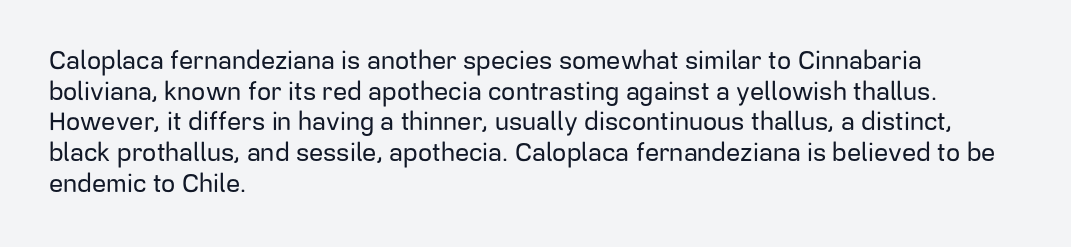
{"italic": "no", "underline": "no", "align": "left", "line_spacing_ratio": 1.23, "letter_spacing": "normal", "letter_spacing_em": 0.0, "glyph_px": 25}
